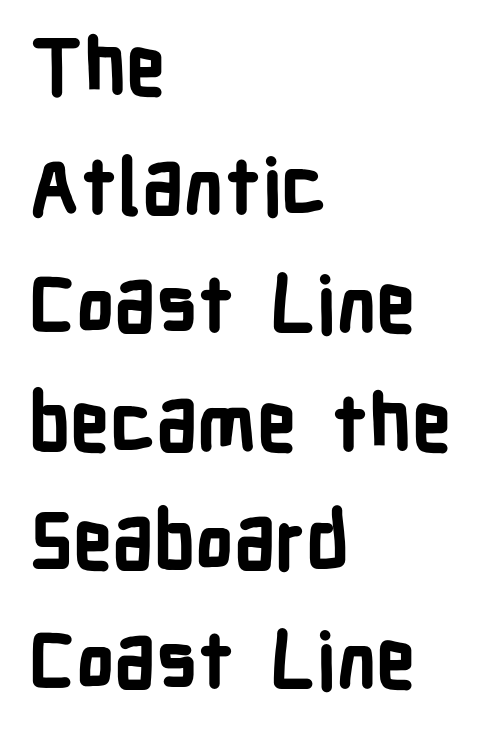
{"serif": "no", "italic": "no", "bold": "yes", "weight": "bold", "width": "condensed", "stroke_contrast": "low", "x_height": "medium", "monospaced": "no", "underline": "no", "align": "left", "line_spacing": "normal", "line_spacing_ratio": 1.54, "letter_spacing": "normal", "letter_spacing_em": 0.0, "glyph_px": 77}
